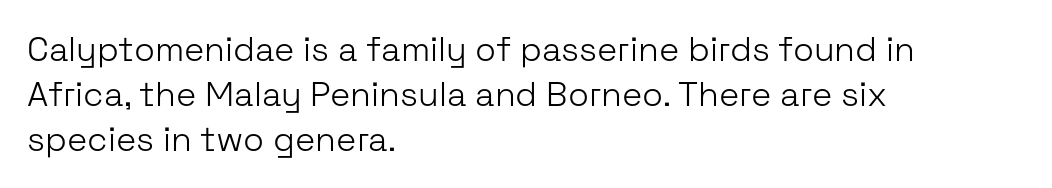
Q: Is the text bold? A: No.
Q: Is the text italic (slanted)? A: No, it is upright.
Q: Is the typeface a serif or a sans-serif typeface? A: Sans-serif.
Q: Is the text underlined? A: No.
Q: How is the paragraph aligned? A: Left-aligned.
Q: Is the spacing between letters normal or unusually wide? A: Normal.
Q: Is the spacing between lines tight, normal or loose? A: Normal.
Q: Width (condensed, normal, or wide)? A: Normal.
Q: Stroke contrast? A: Low.
Q: x-height? A: Medium.
Q: Monospaced? A: No.
